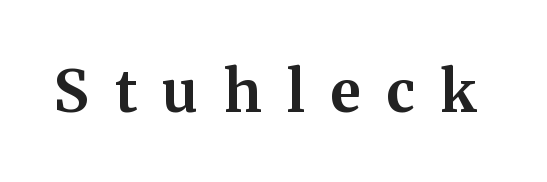
Every character sits straight up, as roman type does. The strokes are fattened all the way to bold. Each letter keeps its own natural width here, so spacing adapts to shape. What kind of face is this? One with serifs. Descender tails drop into unmarked territory. The gaps between neighbouring characters are conspicuously large.
